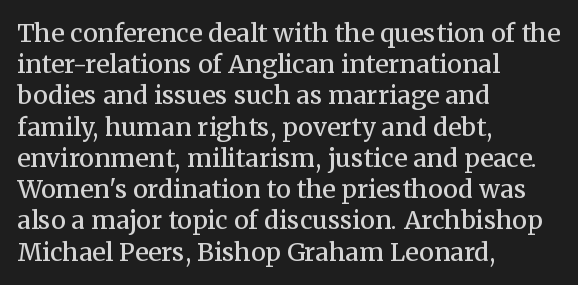
The image shows 25 px text type, upright; set left-aligned, normal line spacing (1.25x), normal letter spacing, not underlined.
